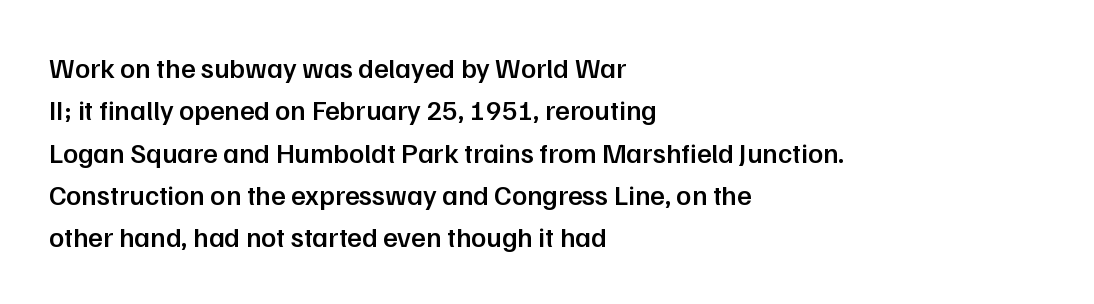
Q: Is the text bold? A: Semi-bold.
Q: Is the text italic (slanted)? A: No, it is upright.
Q: Is the typeface a serif or a sans-serif typeface? A: Sans-serif.
Q: Is the text underlined? A: No.
Q: How is the paragraph aligned? A: Left-aligned.
Q: Is the spacing between letters normal or unusually wide? A: Normal.
Q: Is the spacing between lines tight, normal or loose? A: Normal.
Q: Width (condensed, normal, or wide)? A: Normal.
Q: Stroke contrast? A: Low.
Q: x-height? A: Medium.
Q: Monospaced? A: No.
